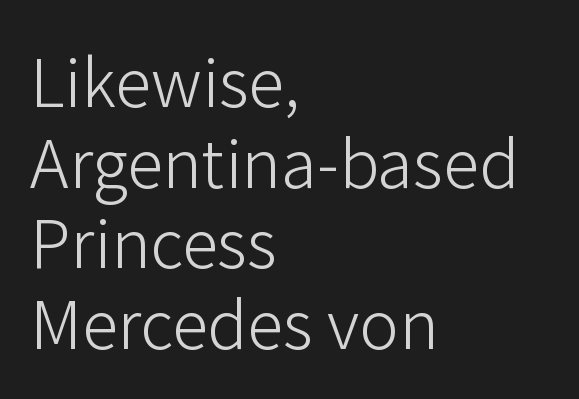
Stroke mass is kept to a normal reading level or below. If you drew a line through each stem, it would be perfectly vertical. Is the block centered? No — it sits flush against the left margin. The font family rendered here belongs to the sans-serif group. Words appear dense and cohesive because spacing is normal.
